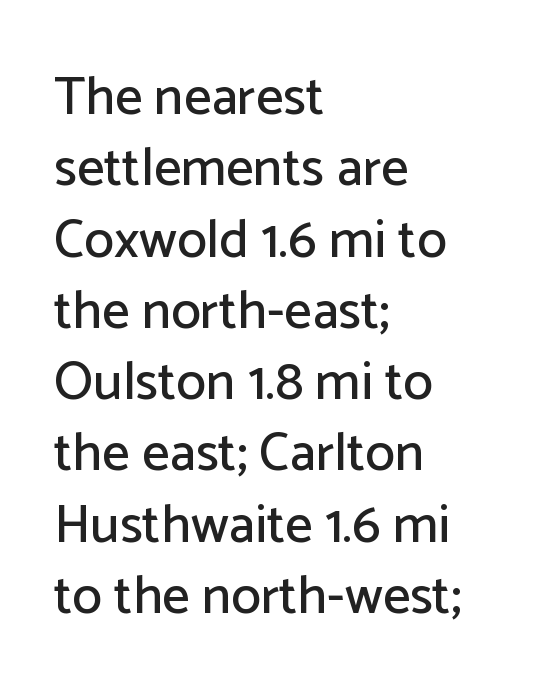
Here the designer chose a conventional face with non-uniform glyph widths. The rendering keeps characters at their native spacing. Reading down the block, your eye returns to a fixed left position each line. The gap between lines stays unmarked. Regarding leading, the lines here are spaced in the standard way. You can tell it's not italic because the verticals are truly vertical.
